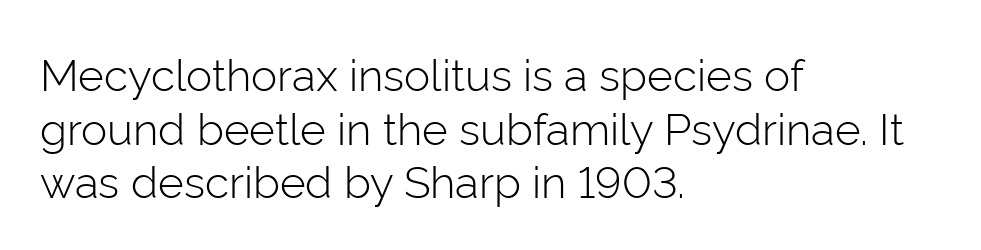
The image shows 44 px light sans-serif type, upright; set left-aligned, line spacing 1.22x, normal letter spacing, not underlined; low stroke contrast and a medium x-height.
